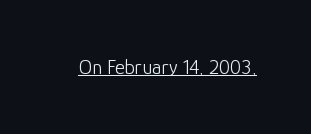
Italic: no, the glyphs are upright roman. You can see a thin bar hugging the bottom of the glyphs. Nothing heavy about these letters — not bold at all. Look at the tracking — it's just the regular setting, nothing added.
